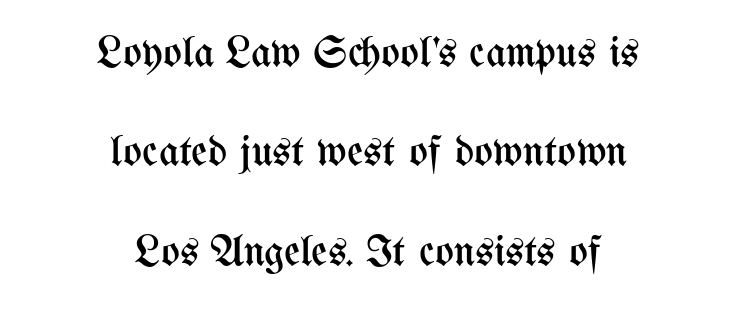
The image shows 44 px regular-weight, condensed type, upright; set centered, loose line spacing (2.26x), normal letter spacing, not underlined; medium stroke contrast and a medium x-height.
